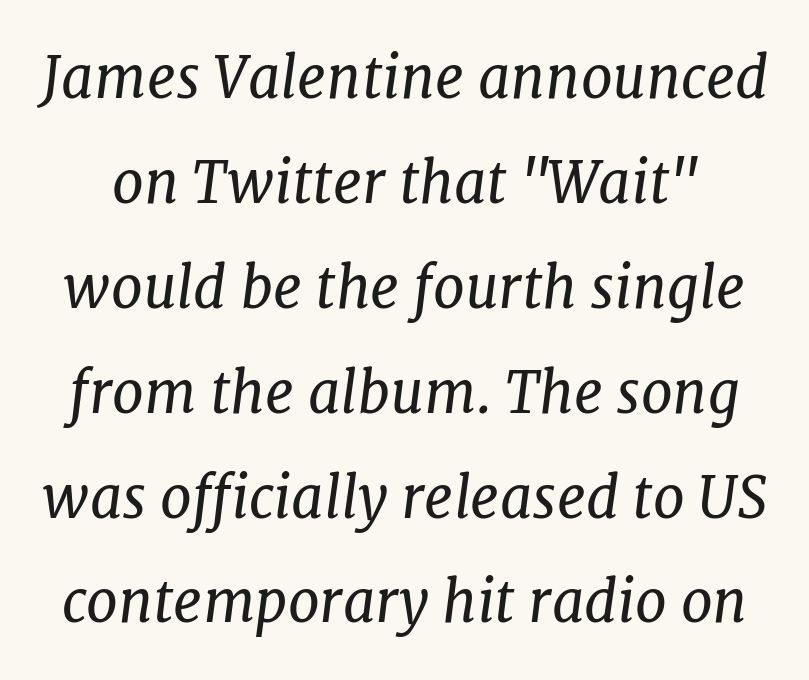
The image shows 57 px regular-weight serif type, italic (leaning right); set line spacing 1.84x, normal letter spacing, not underlined; low stroke contrast and a medium x-height.
